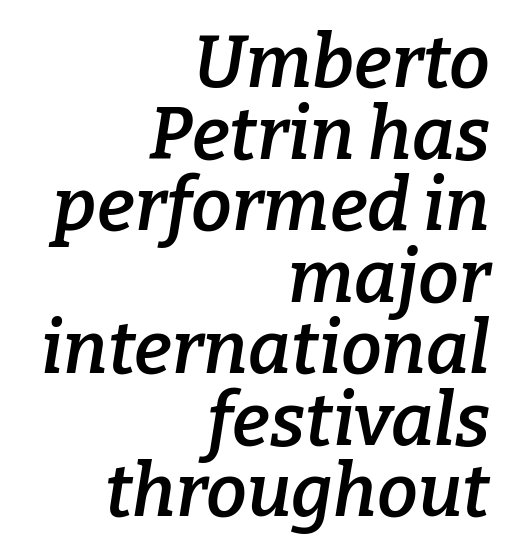
The image shows 73 px semibold serif type, italic (leaning right); set right-aligned, tight line spacing (0.98x), normal letter spacing, not underlined; low stroke contrast and a medium x-height.
